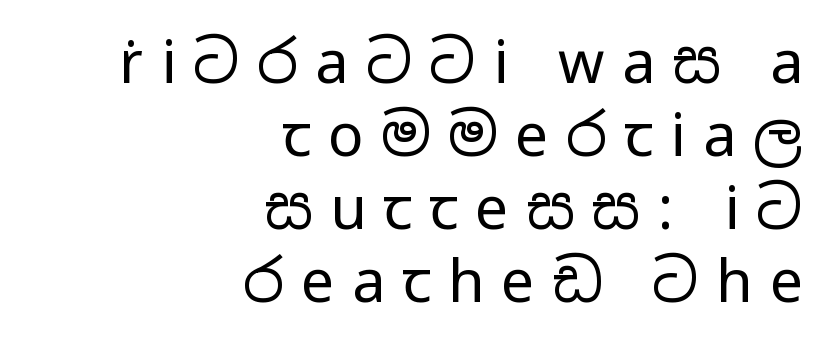
{"serif": "no", "italic": "no", "bold": "no", "weight": "regular", "width": "wide", "stroke_contrast": "low", "x_height": "medium", "monospaced": "no", "underline": "no", "align": "right", "line_spacing_ratio": 1.24, "letter_spacing": "wide", "letter_spacing_em": 0.29, "glyph_px": 59}
